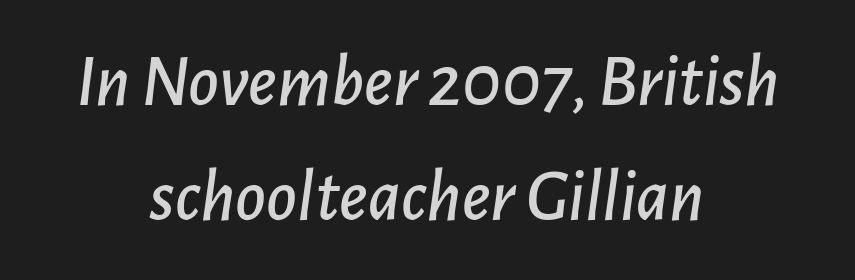
The passage is arranged like a title page — every line centered. Clear beneath every line of the passage. The whole block is typeset with a tilt. Nobody touched the tracking dial on this one.
